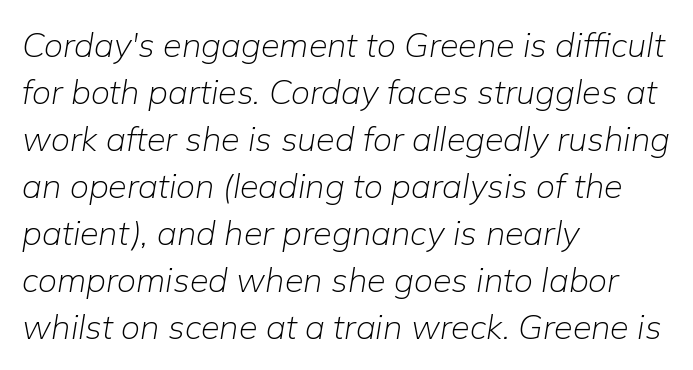
The image shows 34 px light type, italic (leaning right); set left-aligned, normal line spacing (1.38x), normal letter spacing, not underlined; low stroke contrast and a medium x-height.
